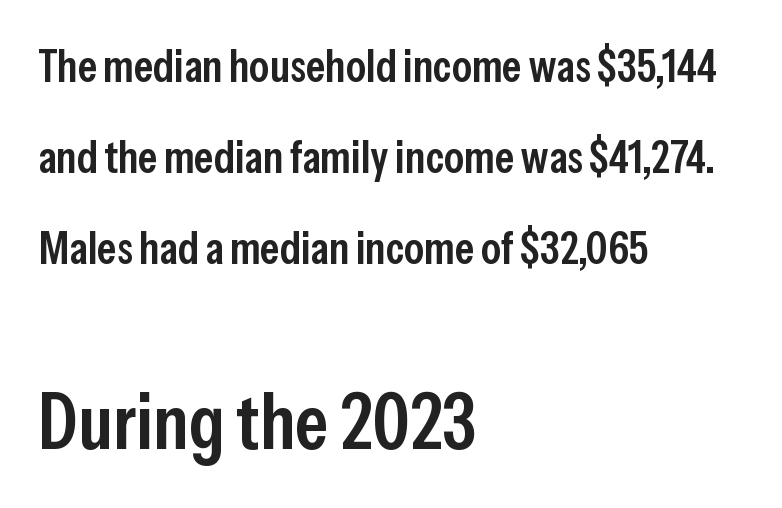
{"serif": "no", "italic": "no", "bold": "semi", "weight": "semibold", "width": "condensed", "stroke_contrast": "low", "x_height": "medium", "monospaced": "no", "underline": "no", "align": "left", "line_spacing": "loose", "line_spacing_ratio": 2.02, "letter_spacing": "normal", "letter_spacing_em": 0.0, "larger_block": "second", "size_ratio": 1.73, "glyph_px": 78}
